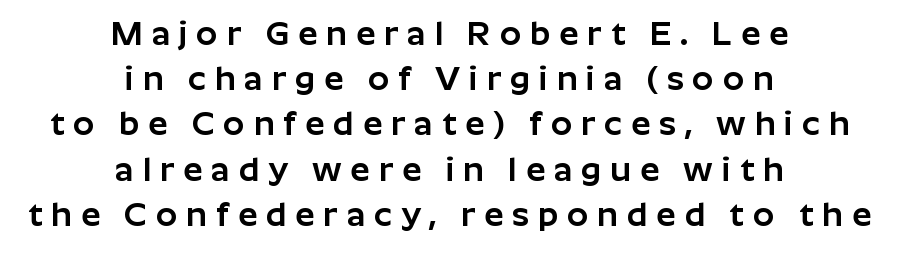
Compared with typical paragraphs, the rows here are spaced about the same. Do the characters align in a grid? No, the font is proportional. The typesetter chose a symmetrical, centered arrangement here. Between one letter and the next there's a generous, obvious gap. The baseline area is clear.
